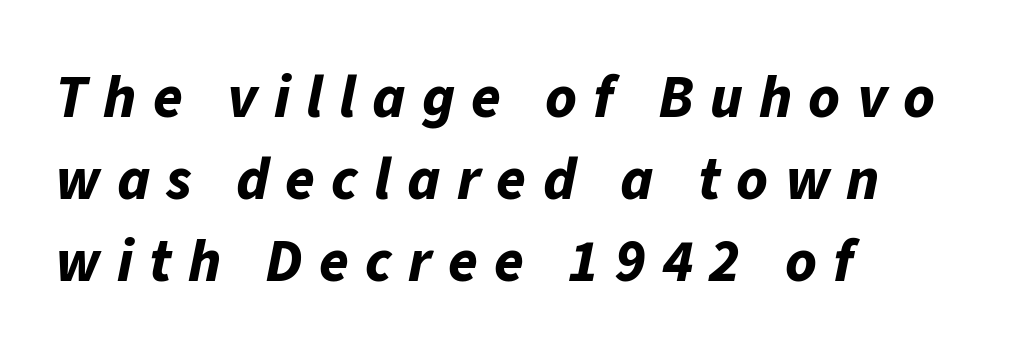
Varying glyph widths throughout — classic text-font behaviour. In CSS terms this would be text-align: left. Type without underlining. The sample has been set heavy, in full bold. The rows are spaced the way most documents space them. The type is letterspaced generously, with wide tracking.
